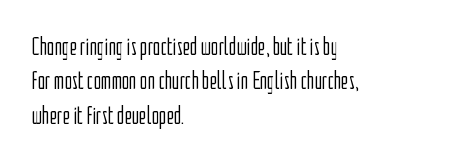
{"italic": "no", "bold": "no", "underline": "no", "align": "left", "line_spacing": "normal", "line_spacing_ratio": 1.38, "letter_spacing": "normal", "letter_spacing_em": 0.0, "glyph_px": 25}
